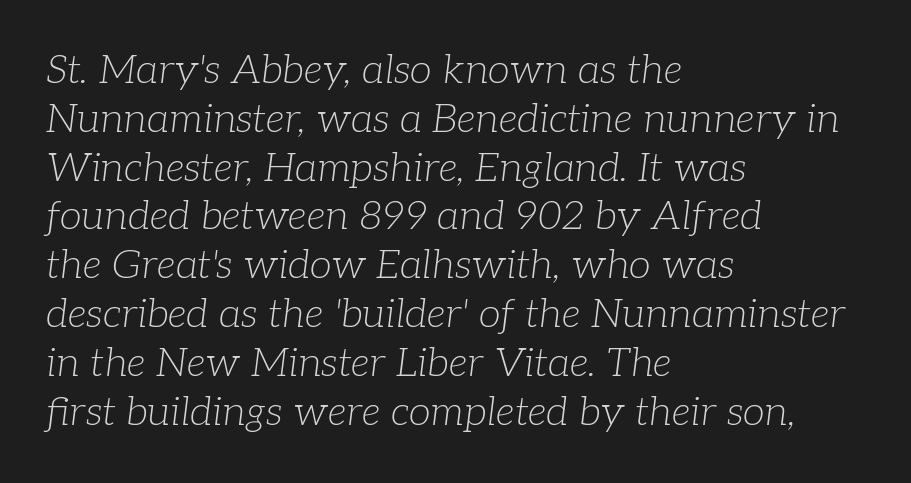
The image shows 40 px light serif type, italic (leaning right); set left-aligned, line spacing 1.22x, normal letter spacing, not underlined; low stroke contrast and a medium x-height.
